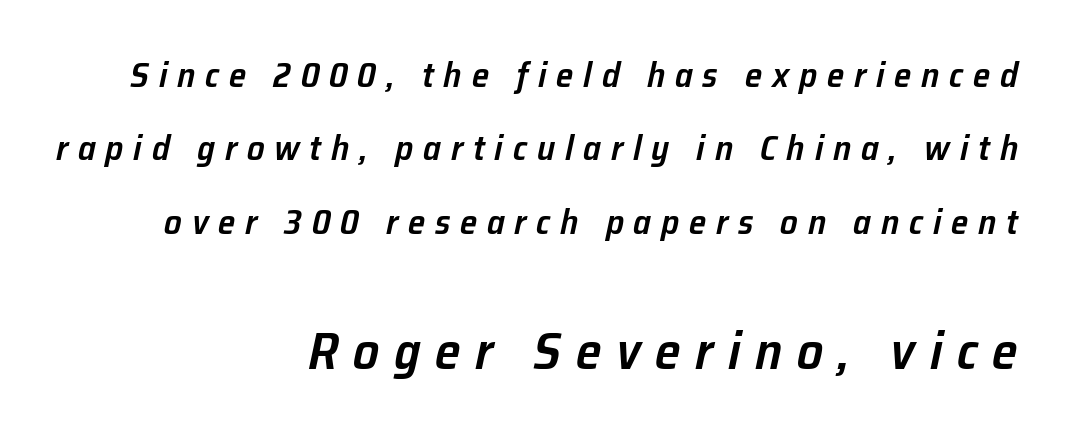
{"italic": "yes", "lean": "right", "slant_degrees": 12, "bold": "semi", "weight": "semibold", "width": "normal", "stroke_contrast": "low", "x_height": "medium", "monospaced": "no", "underline": "no", "align": "right", "line_spacing": "loose", "line_spacing_ratio": 2.1, "letter_spacing": "wide", "letter_spacing_em": 0.28, "larger_block": "second", "size_ratio": 1.49, "glyph_px": 52}
